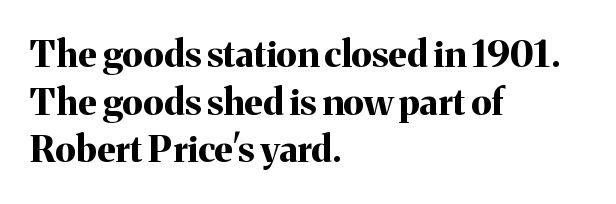
{"serif": "yes", "italic": "no", "bold": "yes", "weight": "bold", "width": "normal", "stroke_contrast": "medium", "x_height": "medium", "monospaced": "no", "underline": "no", "align": "left", "line_spacing": "normal", "line_spacing_ratio": 1.29, "letter_spacing": "normal", "letter_spacing_em": 0.0, "glyph_px": 37}
